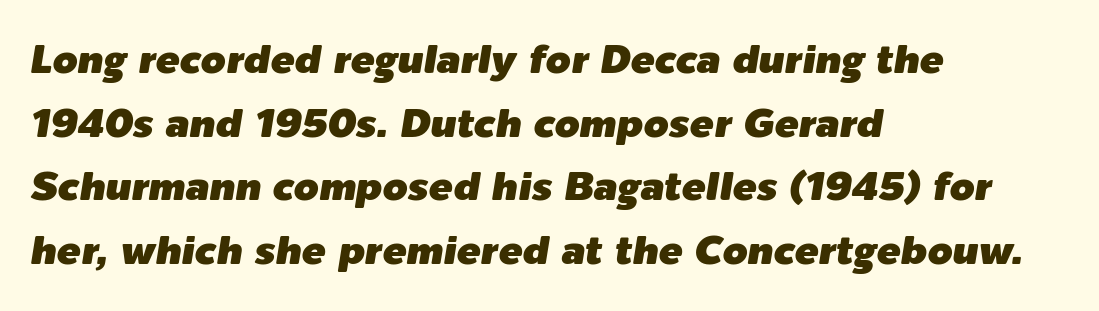
Q: Is the text italic (slanted)? A: Yes, it leans right by about 9 degrees.
Q: Is the text underlined? A: No.
Q: How is the paragraph aligned? A: Left-aligned.
Q: Is the spacing between letters normal or unusually wide? A: Normal.
Q: Is the spacing between lines tight, normal or loose? A: Normal.
Q: Width (condensed, normal, or wide)? A: Normal.
Q: Stroke contrast? A: Low.
Q: x-height? A: Medium.
Q: Monospaced? A: No.
